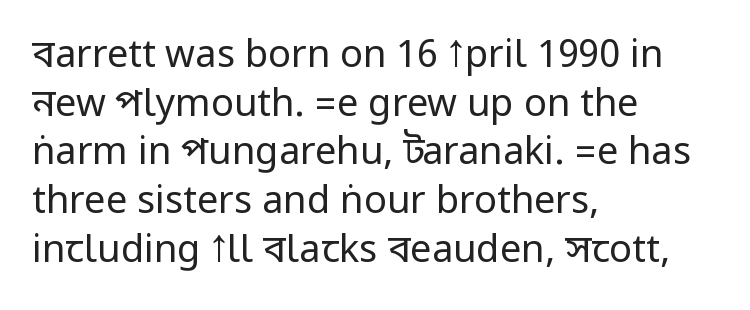
No extra ink here — the face is not bold. Beneath every word, the page is bare. Each line starts at the same left margin while the right side varies. Characters follow at the spacing the type designer built in.
